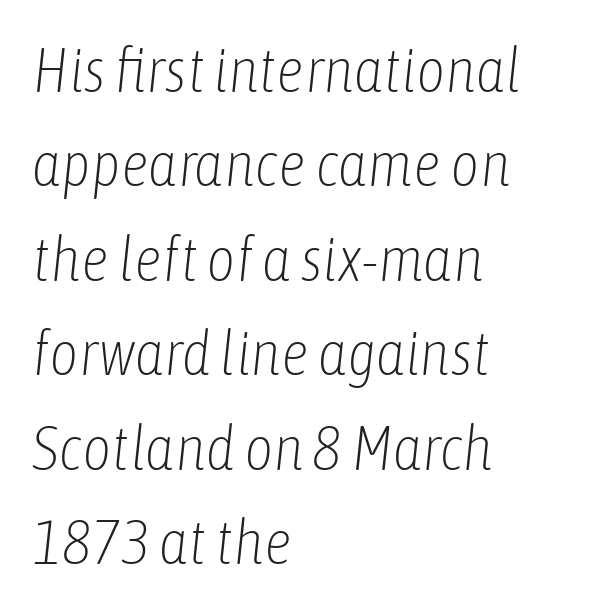
Q: Is the text bold? A: No.
Q: Is the text italic (slanted)? A: Yes, it leans right by about 6 degrees.
Q: Is the text underlined? A: No.
Q: How is the paragraph aligned? A: Left-aligned.
Q: Is the spacing between letters normal or unusually wide? A: Normal.
Q: Is the spacing between lines tight, normal or loose? A: Normal.
Q: Width (condensed, normal, or wide)? A: Condensed.
Q: Stroke contrast? A: Low.
Q: x-height? A: Medium.
Q: Monospaced? A: No.
